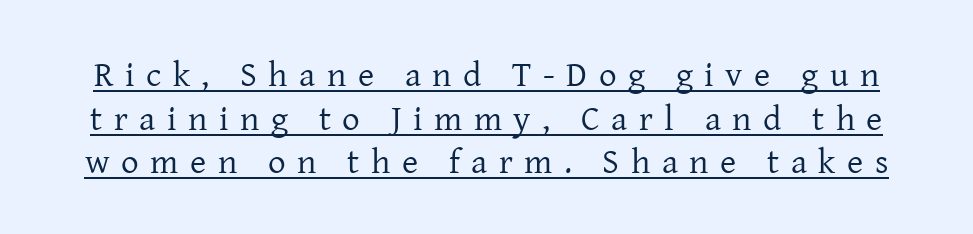
The image shows 35 px regular-weight serif type, upright; set normal line spacing (1.25x), unusually wide letter spacing (+0.33 em), underlined; low stroke contrast and a medium x-height.
